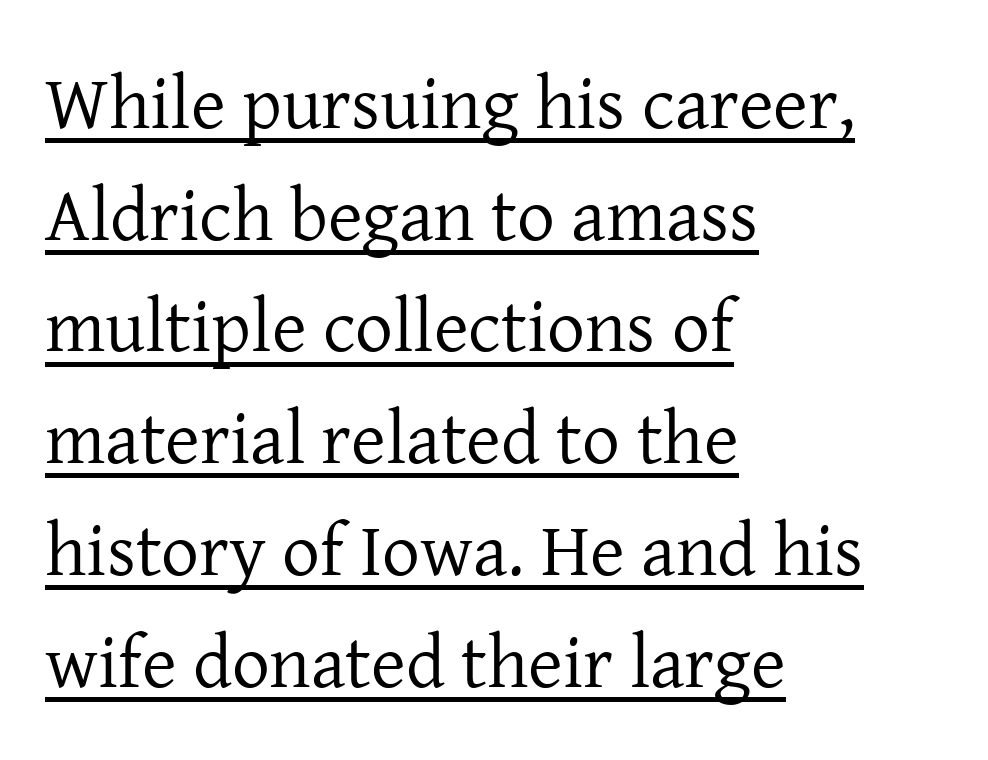
The image shows 75 px regular-weight serif type, upright; set left-aligned, normal line spacing (1.49x), normal letter spacing, underlined; low stroke contrast and a medium x-height.
